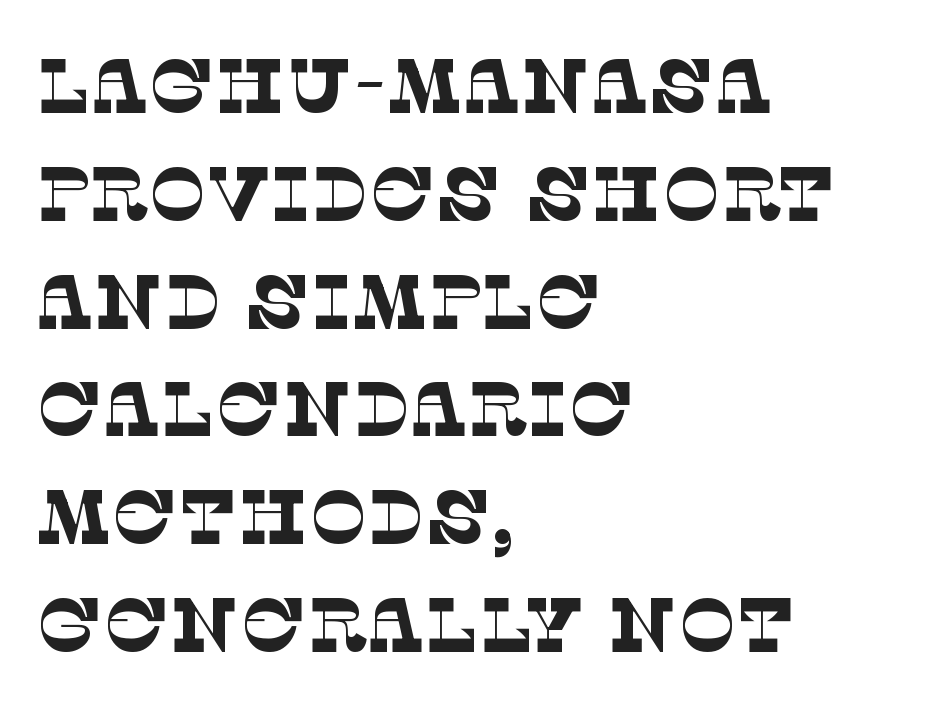
The image shows 77 px thin serif type; set left-aligned, normal line spacing (1.4x), normal letter spacing, not underlined; low stroke contrast and a large x-height.
